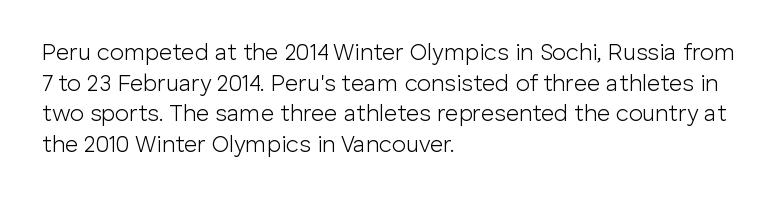
The image shows 23 px text type, upright; set left-aligned, normal line spacing (1.33x), normal letter spacing, not underlined.
